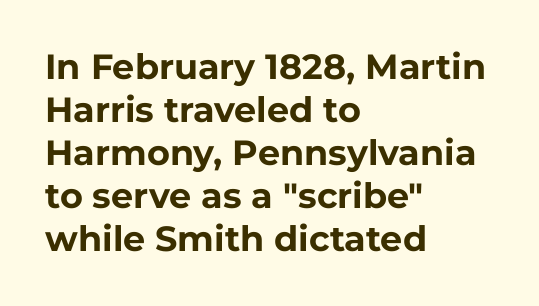
Q: Is the text bold? A: Yes.
Q: Is the text italic (slanted)? A: No, it is upright.
Q: Is the typeface a serif or a sans-serif typeface? A: Sans-serif.
Q: Is the text underlined? A: No.
Q: How is the paragraph aligned? A: Left-aligned.
Q: Is the spacing between letters normal or unusually wide? A: Normal.
Q: Width (condensed, normal, or wide)? A: Normal.
Q: Stroke contrast? A: Low.
Q: x-height? A: Medium.
Q: Monospaced? A: No.
